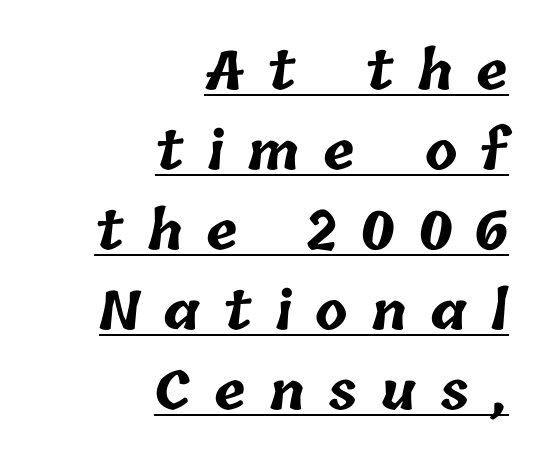
{"bold": "yes", "weight": "bold", "width": "normal", "stroke_contrast": "low", "x_height": "medium", "monospaced": "no", "underline": "yes", "align": "right", "line_spacing": "normal", "line_spacing_ratio": 1.51, "letter_spacing": "wide", "letter_spacing_em": 0.44, "glyph_px": 53}
